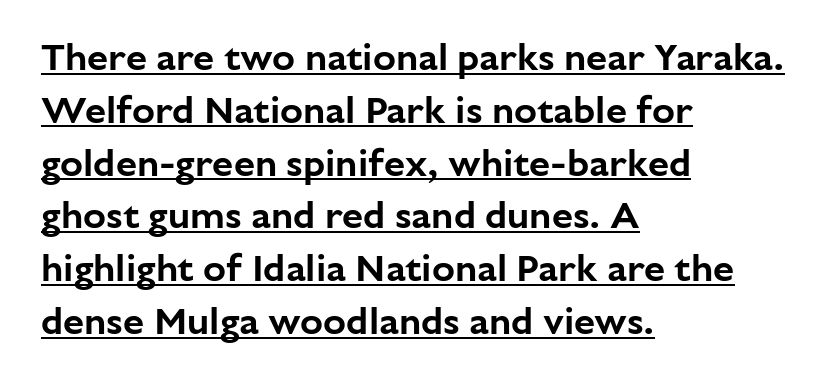
The image shows 38 px sans-serif type, upright; set left-aligned, normal line spacing (1.39x), normal letter spacing, underlined; low stroke contrast and a medium x-height.
